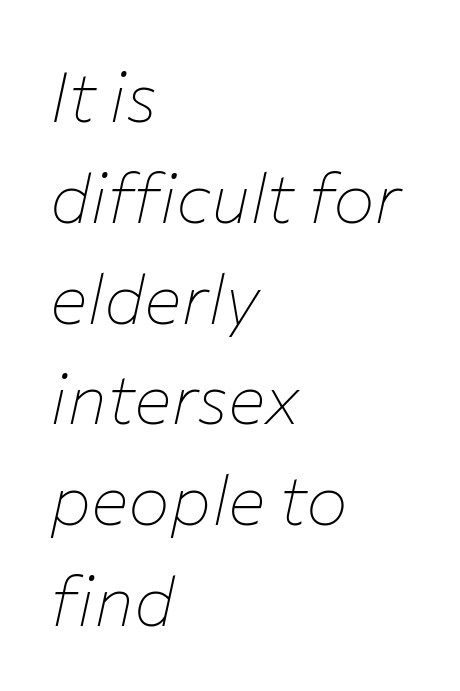
{"italic": "yes", "lean": "right", "slant_degrees": 12, "bold": "no", "weight": "thin", "width": "normal", "stroke_contrast": "low", "x_height": "medium", "monospaced": "no", "underline": "no", "align": "left", "line_spacing": "normal", "line_spacing_ratio": 1.44, "letter_spacing": "normal", "letter_spacing_em": 0.0, "glyph_px": 70}
